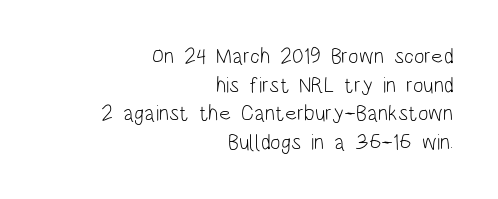
Q: Is the text bold? A: No.
Q: Is the text italic (slanted)? A: No, it is upright.
Q: Is the text underlined? A: No.
Q: How is the paragraph aligned? A: Right-aligned.
Q: Is the spacing between letters normal or unusually wide? A: Normal.
Q: Is the spacing between lines tight, normal or loose? A: Normal.
